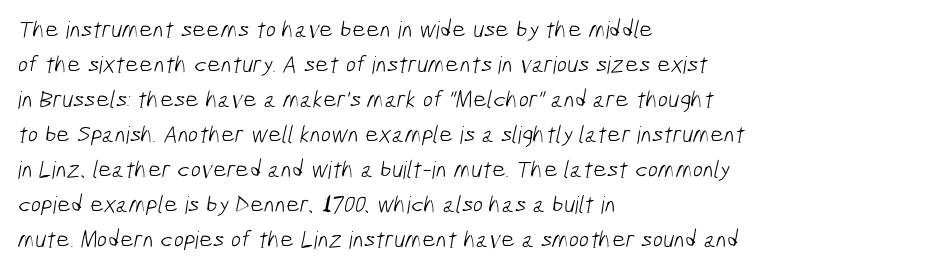
The image shows 24 px text type; set left-aligned, normal line spacing (1.46x), normal letter spacing, not underlined.
